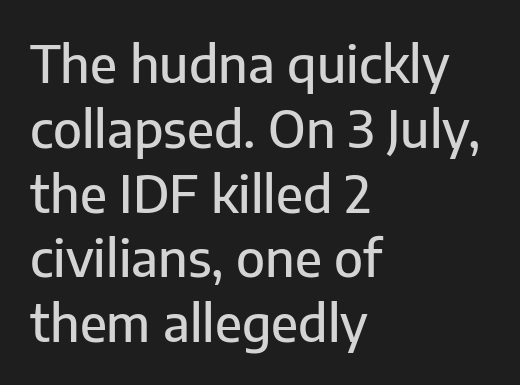
The image shows 51 px sans-serif type, upright; set left-aligned, normal line spacing (1.27x), normal letter spacing, not underlined; low stroke contrast and a medium x-height.
